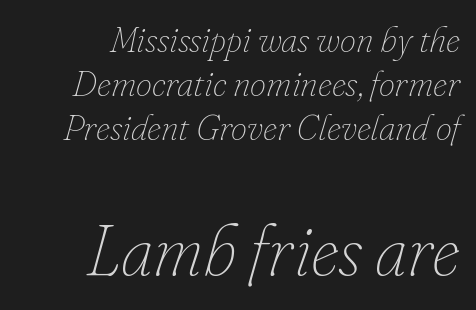
{"italic": "yes", "lean": "right", "slant_degrees": 16, "bold": "no", "weight": "thin", "width": "normal", "stroke_contrast": "low", "x_height": "small", "monospaced": "no", "underline": "no", "align": "right", "line_spacing_ratio": 1.22, "letter_spacing": "normal", "letter_spacing_em": 0.0, "larger_block": "second", "size_ratio": 1.97, "glyph_px": 71}
